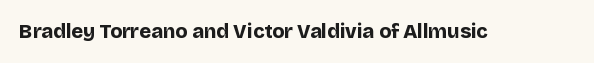
{"italic": "no", "bold": "yes", "underline": "no", "letter_spacing": "normal", "letter_spacing_em": 0.0, "glyph_px": 20}
